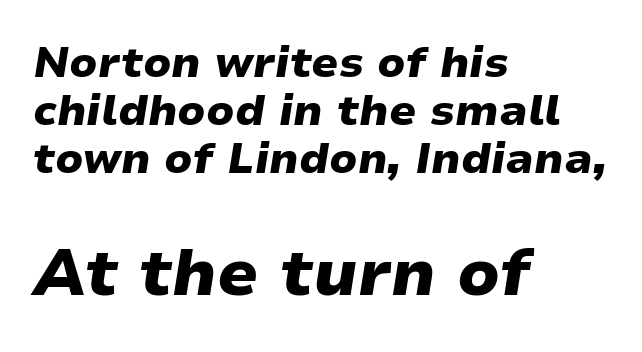
These two chunks differ in scale, with the bottom chunk taking the larger measure. Look at the stroke-to-counter ratio: heavy, a bold. You could not count columns in this text — the font is proportionally spaced. Lines of text with bare space underneath. The designer dialed line spacing down below the default. Designer's note — italics engaged.
